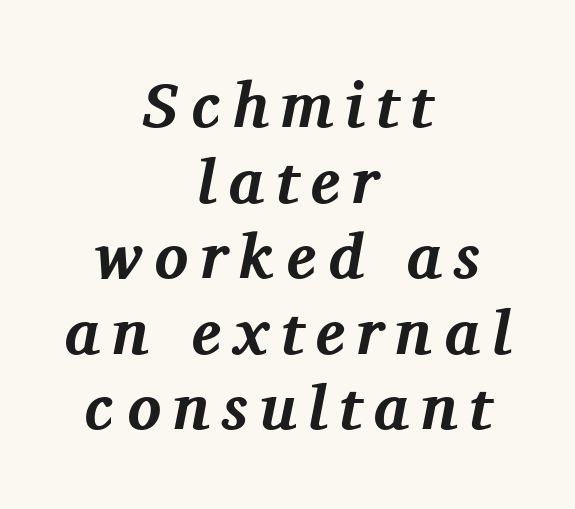
Horizontal alignment here is central, giving a formal, balanced look. A typesetter would label this face a serif. The glyphs look as if they've been sheared to an angle. Proportional: the letters do not fall into vertical columns. A full-strength bold gives these letters their thick strokes. The zone under the glyphs is completely vacant.
